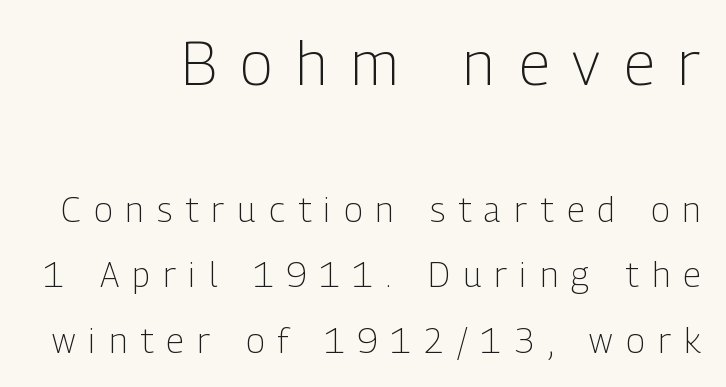
The image shows 60 px light, condensed sans-serif type, upright; set right-aligned, loose line spacing (1.92x), unusually wide letter spacing (+0.4 em), not underlined; the first (top) block is 1.76x larger; low stroke contrast and a medium x-height.
